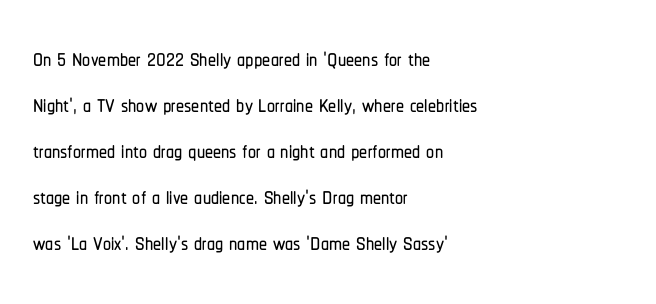
Q: Is the text italic (slanted)? A: No, it is upright.
Q: Is the typeface a serif or a sans-serif typeface? A: Sans-serif.
Q: Is the text underlined? A: No.
Q: How is the paragraph aligned? A: Left-aligned.
Q: Is the spacing between letters normal or unusually wide? A: Normal.
Q: Is the spacing between lines tight, normal or loose? A: Normal.
Q: Width (condensed, normal, or wide)? A: Condensed.
Q: Stroke contrast? A: Low.
Q: x-height? A: Medium.
Q: Monospaced? A: No.
